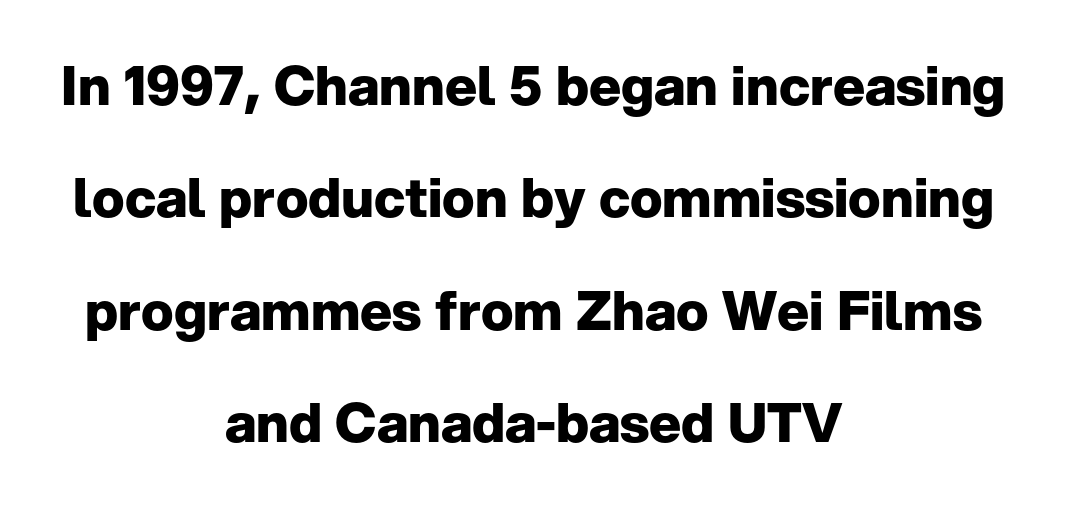
The image shows 54 px heavy sans-serif type, upright; set centered, loose line spacing (2.08x), normal letter spacing, not underlined; low stroke contrast and a medium x-height.
